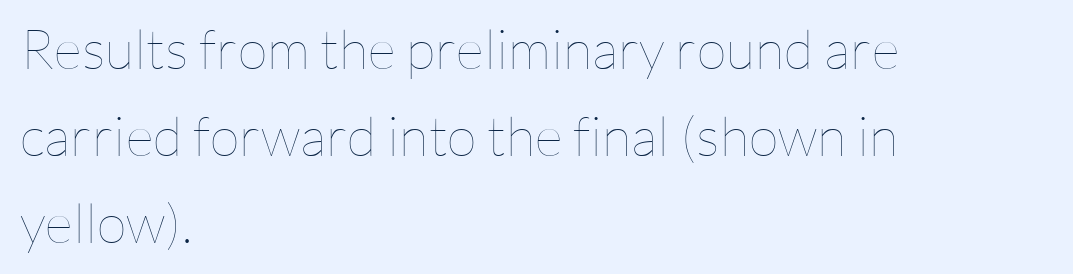
Here the designer chose a conventional face with non-uniform glyph widths. Summary of weight: not heavy and not bold. Notice how the stems are strictly vertical — no italics here. Normally led — the rows are evenly, conventionally spaced.
